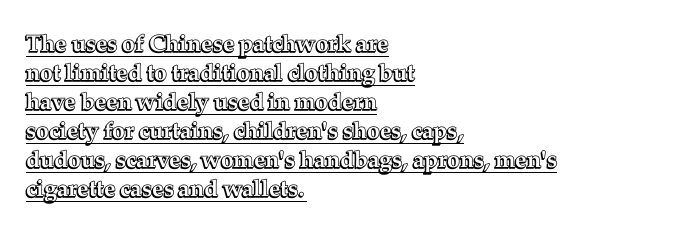
Q: Is the text italic (slanted)? A: No, it is upright.
Q: Is the text underlined? A: Yes.
Q: How is the paragraph aligned? A: Left-aligned.
Q: Is the spacing between letters normal or unusually wide? A: Normal.
Q: Is the spacing between lines tight, normal or loose? A: Normal.
